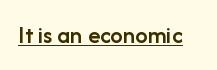
The image shows 25 px text type, upright; set normal letter spacing, underlined.
